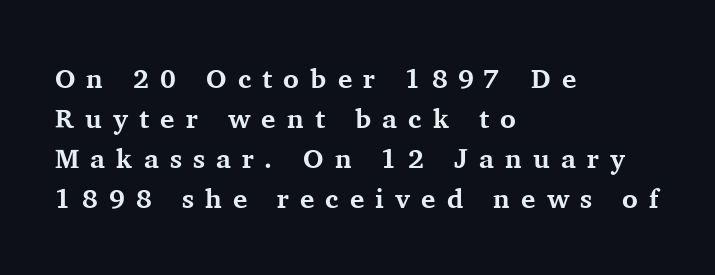
Posture: vertical. Summary of vertical rhythm: regular, with standard interline spacing. The rendering anchors every line to the left-hand side. Quick note: underline off.
